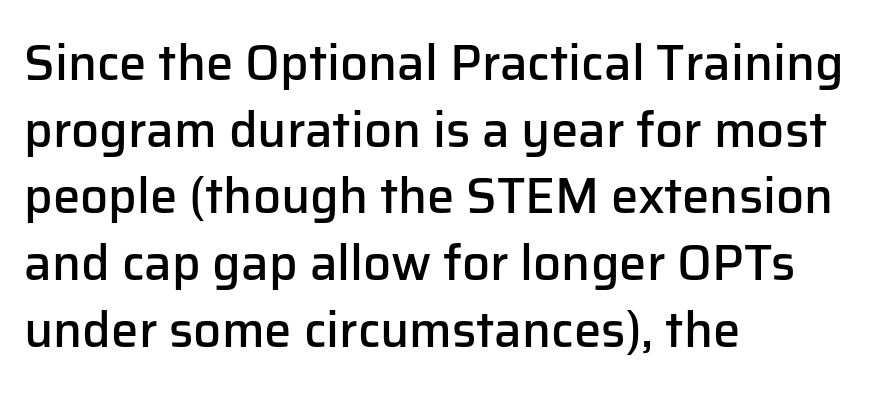
{"serif": "no", "italic": "no", "bold": "semi", "weight": "semibold", "width": "normal", "stroke_contrast": "low", "x_height": "medium", "monospaced": "no", "underline": "no", "align": "left", "line_spacing": "normal", "line_spacing_ratio": 1.36, "letter_spacing": "normal", "letter_spacing_em": 0.0, "glyph_px": 49}
